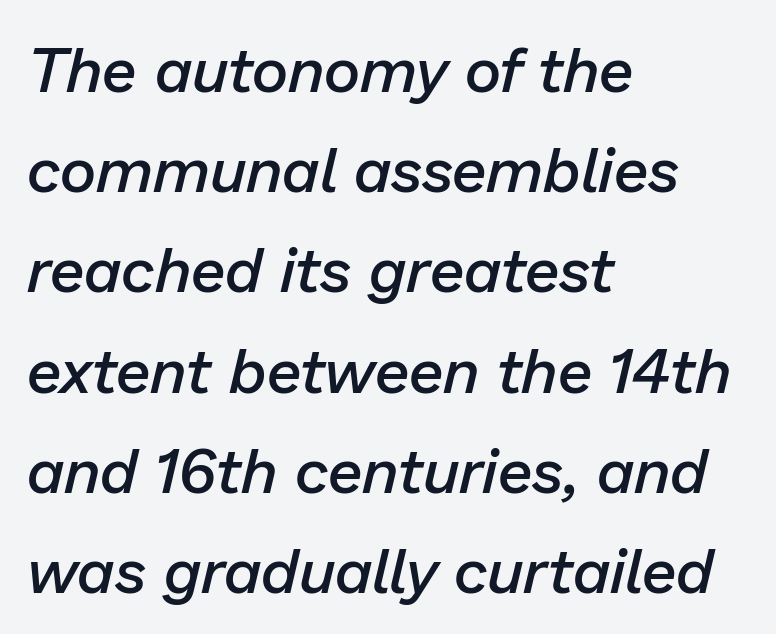
The image shows 63 px semibold type, italic (leaning right); set left-aligned, normal line spacing (1.59x), normal letter spacing, not underlined; low stroke contrast and a medium x-height.
